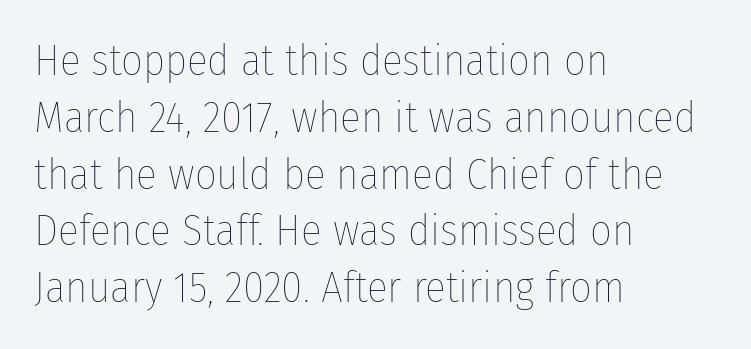
The image shows 43 px thin, condensed type, upright; set left-aligned, normal line spacing (1.32x), normal letter spacing, not underlined; low stroke contrast and a medium x-height.
